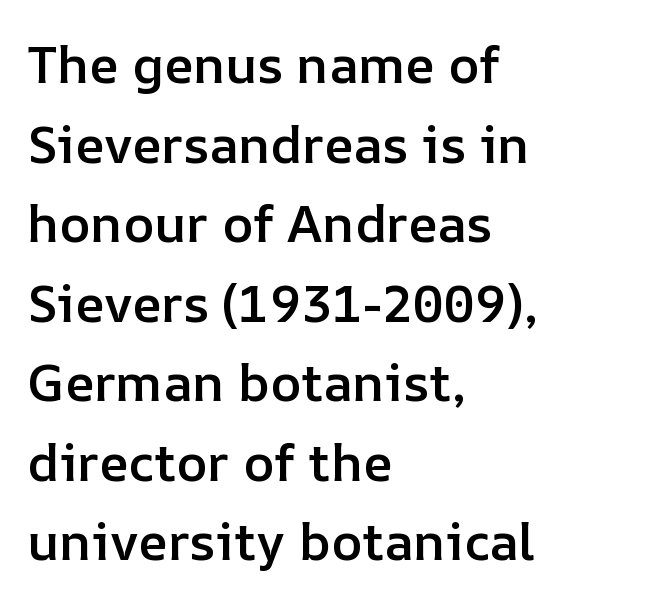
Q: Is the text bold? A: Semi-bold.
Q: Is the text italic (slanted)? A: No, it is upright.
Q: Is the text underlined? A: No.
Q: How is the paragraph aligned? A: Left-aligned.
Q: Is the spacing between letters normal or unusually wide? A: Normal.
Q: Is the spacing between lines tight, normal or loose? A: Normal.
Q: Width (condensed, normal, or wide)? A: Normal.
Q: Stroke contrast? A: Low.
Q: x-height? A: Medium.
Q: Monospaced? A: No.
